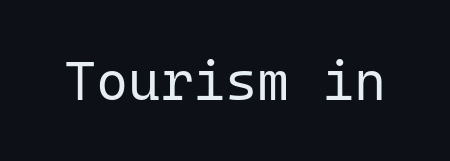
The rendering uses typewriter-style spacing with identical character cells. Notice how the stems are strictly vertical — no italics here. This rendering employs a face without finishing strokes, i.e., a sans-serif. Descenders hang freely into open space. The passage shown is not bold in any degree. The letterforms sit shoulder to shoulder at normal distance.
